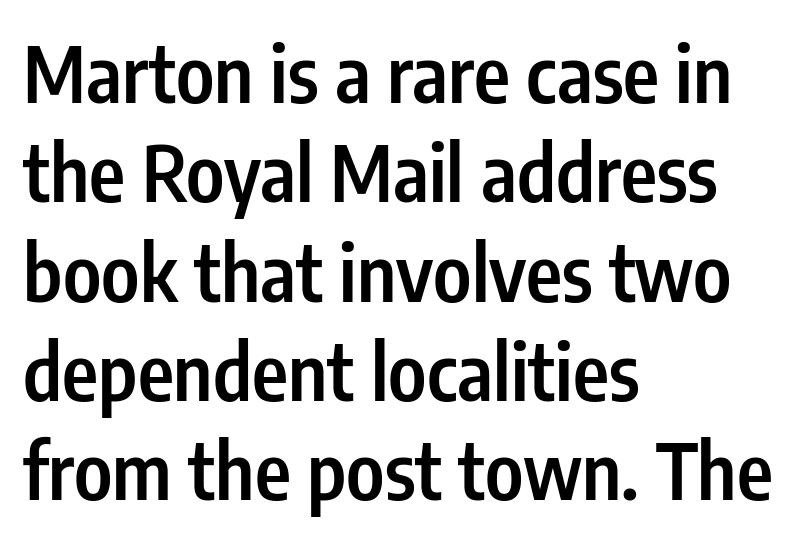
{"serif": "no", "italic": "no", "bold": "semi", "weight": "semibold", "width": "condensed", "stroke_contrast": "low", "x_height": "medium", "monospaced": "no", "underline": "no", "align": "left", "line_spacing": "normal", "line_spacing_ratio": 1.29, "letter_spacing": "normal", "letter_spacing_em": 0.0, "glyph_px": 77}
